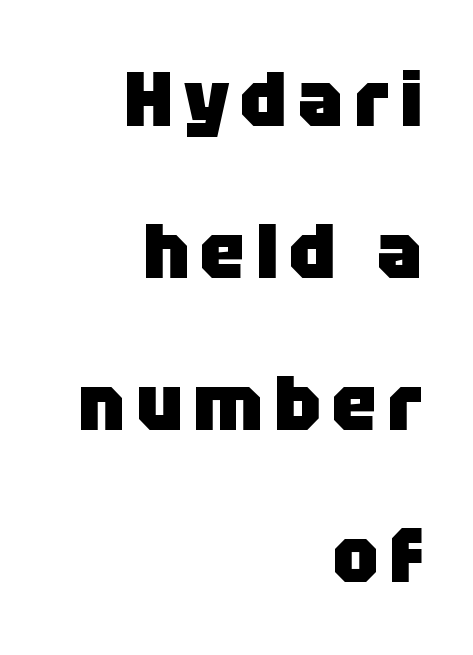
Q: Is the text bold? A: Yes.
Q: Is the text italic (slanted)? A: No, it is upright.
Q: Is the typeface a serif or a sans-serif typeface? A: Sans-serif.
Q: Is the text underlined? A: No.
Q: How is the paragraph aligned? A: Right-aligned.
Q: Is the spacing between lines tight, normal or loose? A: Loose.
Q: Width (condensed, normal, or wide)? A: Normal.
Q: Stroke contrast? A: Low.
Q: x-height? A: Large.
Q: Monospaced? A: No.
